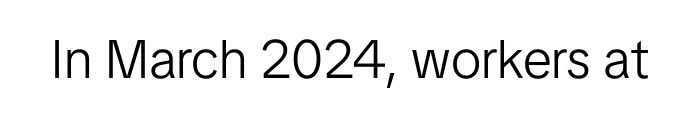
Grotesque or geometric, the face here clearly has no serifs. These lines are rendered in a variable-pitch font. Italic? Not at all — the glyphs are vertical. The cut favours lightness, reaching ordinary text weight at its darkest. In terms of letterspacing, this is plain default setting. Nobody drew a line under any word here.
